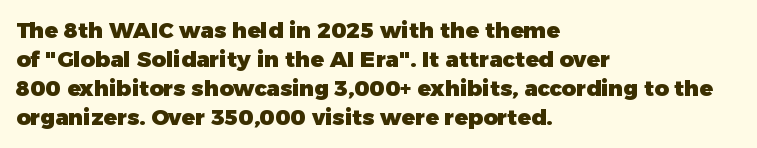
{"italic": "no", "bold": "yes", "underline": "no", "align": "left", "line_spacing": "normal", "line_spacing_ratio": 1.32, "letter_spacing": "normal", "letter_spacing_em": 0.0, "glyph_px": 22}
